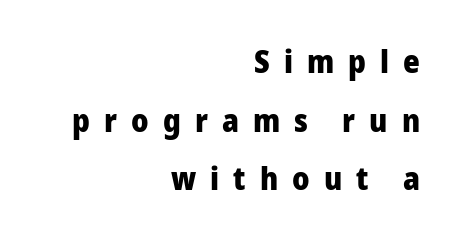
Q: Is the text bold? A: Yes.
Q: Is the text italic (slanted)? A: No, it is upright.
Q: Is the typeface a serif or a sans-serif typeface? A: Sans-serif.
Q: Is the text underlined? A: No.
Q: How is the paragraph aligned? A: Right-aligned.
Q: Is the spacing between letters normal or unusually wide? A: Unusually wide.
Q: Width (condensed, normal, or wide)? A: Normal.
Q: Stroke contrast? A: Low.
Q: x-height? A: Medium.
Q: Monospaced? A: No.
